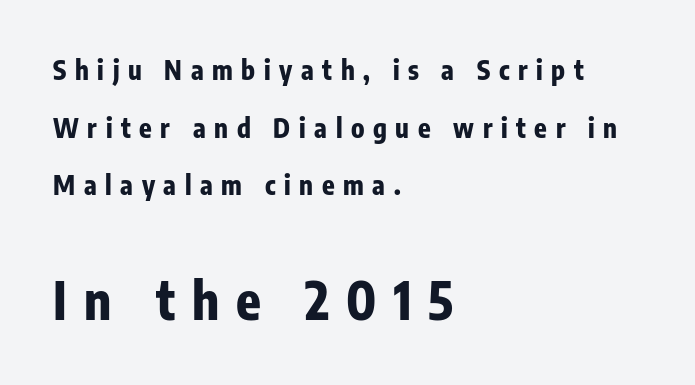
Q: Is the text bold? A: Yes.
Q: Is the text italic (slanted)? A: No, it is upright.
Q: Is the typeface a serif or a sans-serif typeface? A: Sans-serif.
Q: Is the text underlined? A: No.
Q: How is the paragraph aligned? A: Left-aligned.
Q: Is the spacing between letters normal or unusually wide? A: Unusually wide.
Q: Is the spacing between lines tight, normal or loose? A: Loose.
Q: Which block of text is set in a larger size, the first (top) or the second (bottom)? A: The second (bottom) one.
Q: Width (condensed, normal, or wide)? A: Condensed.
Q: Stroke contrast? A: Low.
Q: x-height? A: Medium.
Q: Monospaced? A: No.
